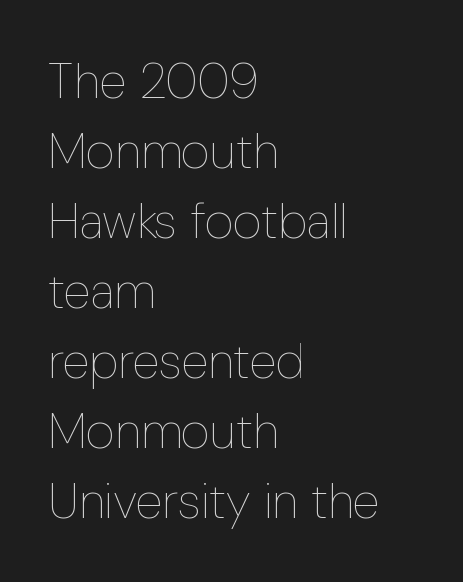
Q: Is the text bold? A: No.
Q: Is the text italic (slanted)? A: No, it is upright.
Q: Is the text underlined? A: No.
Q: How is the paragraph aligned? A: Left-aligned.
Q: Is the spacing between letters normal or unusually wide? A: Normal.
Q: Is the spacing between lines tight, normal or loose? A: Normal.
Q: Width (condensed, normal, or wide)? A: Condensed.
Q: Stroke contrast? A: Low.
Q: x-height? A: Medium.
Q: Monospaced? A: No.
